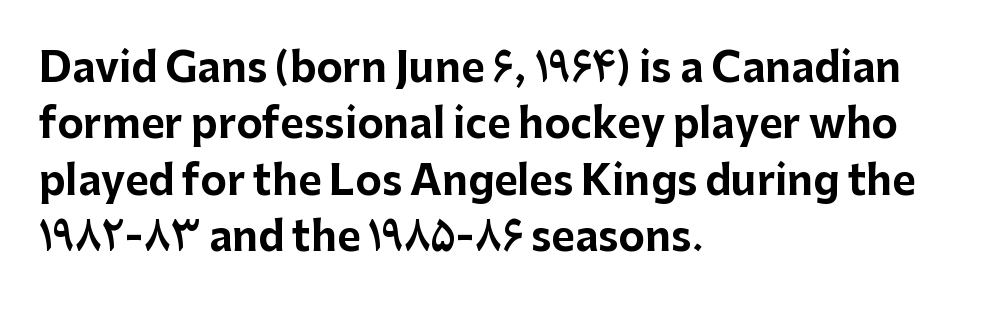
The rendering uses natural spacing where letterforms have individual widths. How heavy is the stroke? Heavy — this is a bold. The baseline area is clear. Normally led — the rows are evenly, conventionally spaced. Observe the ordinary spacing: letters are neighbours, not strangers.
